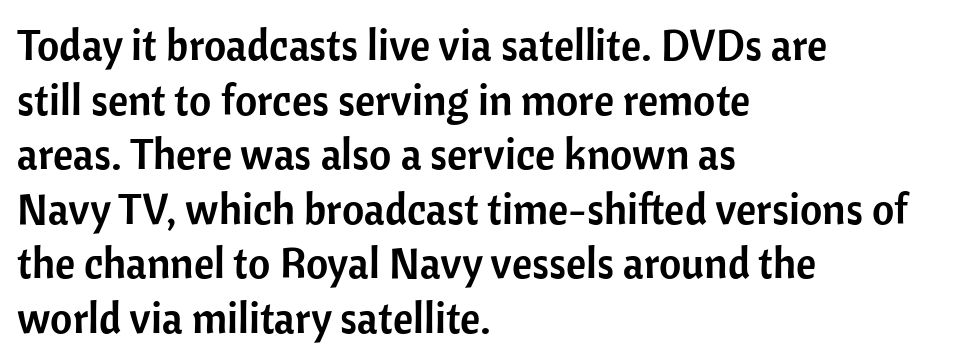
Q: Is the text italic (slanted)? A: No, it is upright.
Q: Is the typeface a serif or a sans-serif typeface? A: Sans-serif.
Q: Is the text underlined? A: No.
Q: How is the paragraph aligned? A: Left-aligned.
Q: Is the spacing between letters normal or unusually wide? A: Normal.
Q: Is the spacing between lines tight, normal or loose? A: Normal.
Q: Width (condensed, normal, or wide)? A: Normal.
Q: Stroke contrast? A: Low.
Q: x-height? A: Medium.
Q: Monospaced? A: No.
